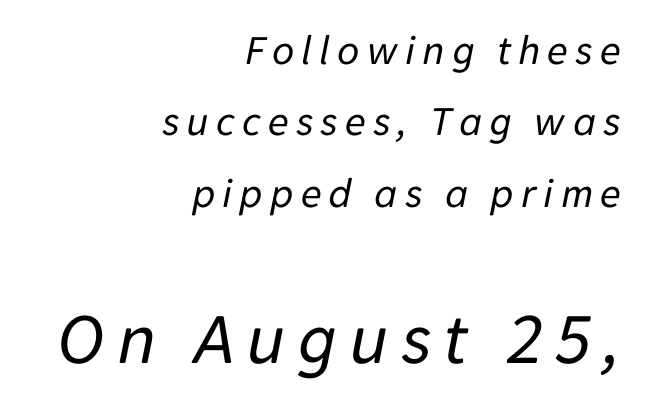
{"italic": "yes", "lean": "right", "slant_degrees": 11, "bold": "no", "weight": "regular", "width": "normal", "stroke_contrast": "low", "x_height": "medium", "monospaced": "no", "underline": "no", "align": "right", "line_spacing": "normal", "line_spacing_ratio": 1.66, "larger_block": "second", "size_ratio": 1.74, "glyph_px": 75}
